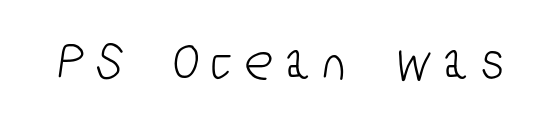
Q: Is the typeface a serif or a sans-serif typeface? A: Sans-serif.
Q: Is the text underlined? A: No.
Q: Is the spacing between letters normal or unusually wide? A: Unusually wide.
Q: Width (condensed, normal, or wide)? A: Condensed.
Q: Stroke contrast? A: Low.
Q: x-height? A: Medium.
Q: Monospaced? A: No.
